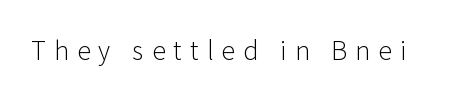
The image shows 25 px text type, upright; set unusually wide letter spacing (+0.33 em), not underlined.
